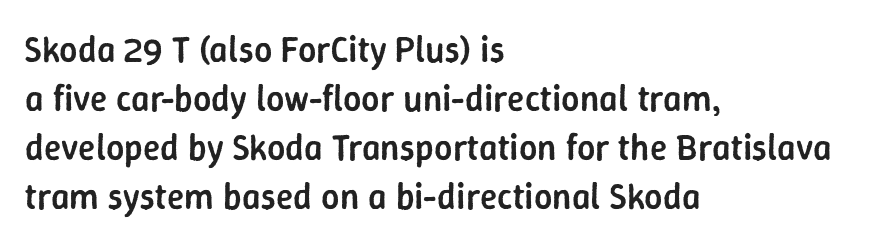
Q: Is the text bold? A: Semi-bold.
Q: Is the text italic (slanted)? A: No, it is upright.
Q: Is the typeface a serif or a sans-serif typeface? A: Sans-serif.
Q: Is the text underlined? A: No.
Q: How is the paragraph aligned? A: Left-aligned.
Q: Is the spacing between letters normal or unusually wide? A: Normal.
Q: Is the spacing between lines tight, normal or loose? A: Normal.
Q: Width (condensed, normal, or wide)? A: Normal.
Q: Stroke contrast? A: Low.
Q: x-height? A: Medium.
Q: Monospaced? A: No.
